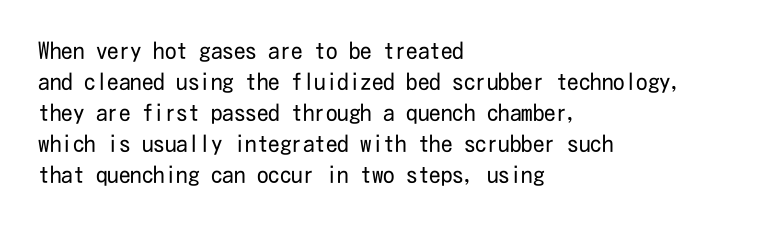
The image shows 23 px text type, upright; set left-aligned, normal line spacing (1.35x), normal letter spacing, not underlined.
